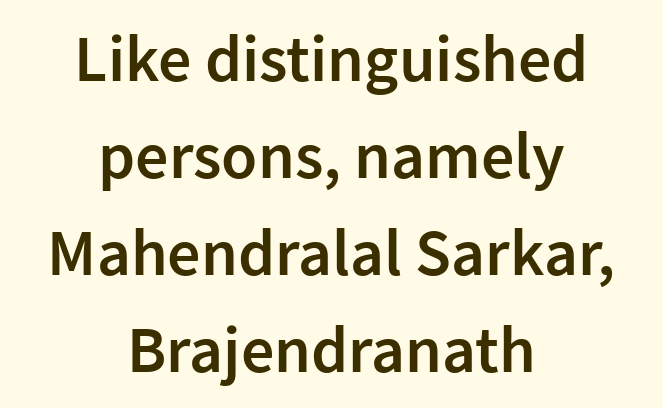
{"serif": "no", "italic": "no", "bold": "semi", "weight": "semibold", "width": "normal", "stroke_contrast": "low", "x_height": "medium", "monospaced": "no", "underline": "no", "align": "center", "line_spacing": "normal", "line_spacing_ratio": 1.47, "letter_spacing": "normal", "letter_spacing_em": 0.0, "glyph_px": 66}
